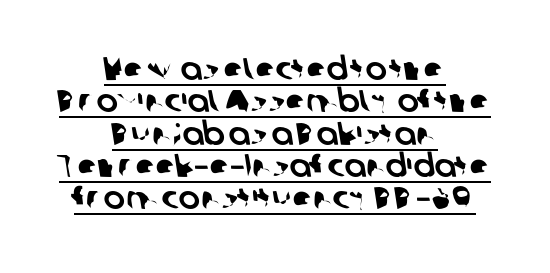
The image shows 32 px sans-serif type; set centered, tight line spacing (1.01x), normal letter spacing, underlined; low stroke contrast and a medium x-height.
